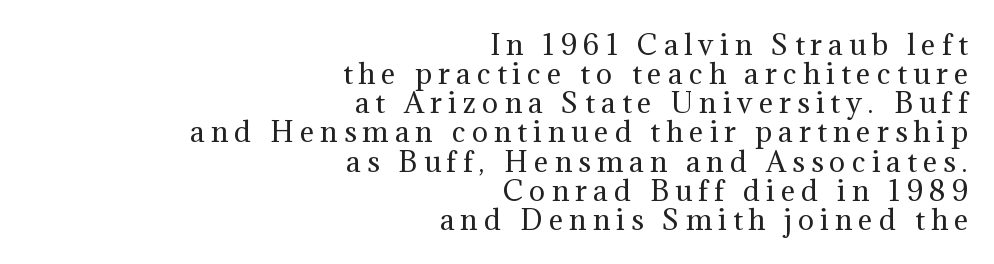
The image shows 27 px text type, upright; set right-aligned, tight line spacing (1.08x), unusually wide letter spacing (+0.23 em), not underlined.
